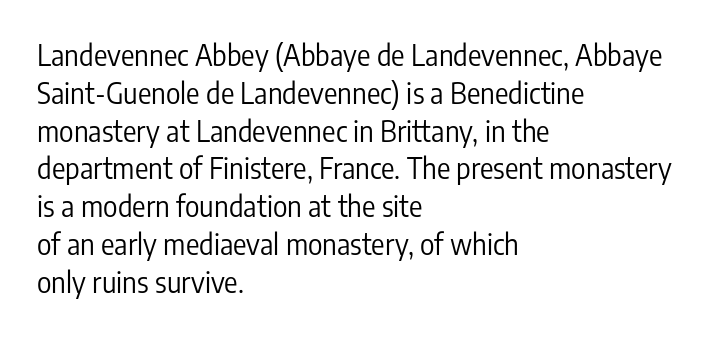
The image shows 28 px regular-weight, condensed sans-serif type, upright; set left-aligned, normal line spacing (1.35x), normal letter spacing, not underlined; low stroke contrast and a medium x-height.
